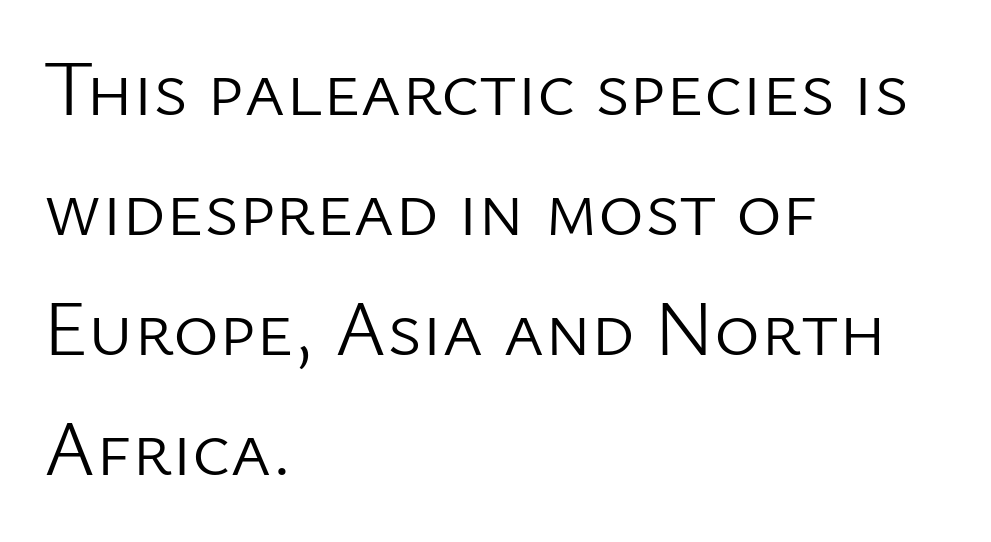
Q: Is the text bold? A: No.
Q: Is the text italic (slanted)? A: No, it is upright.
Q: Is the typeface a serif or a sans-serif typeface? A: Sans-serif.
Q: Is the text underlined? A: No.
Q: How is the paragraph aligned? A: Left-aligned.
Q: Is the spacing between letters normal or unusually wide? A: Normal.
Q: Is the spacing between lines tight, normal or loose? A: Normal.
Q: Width (condensed, normal, or wide)? A: Normal.
Q: Stroke contrast? A: Low.
Q: x-height? A: Medium.
Q: Monospaced? A: No.
